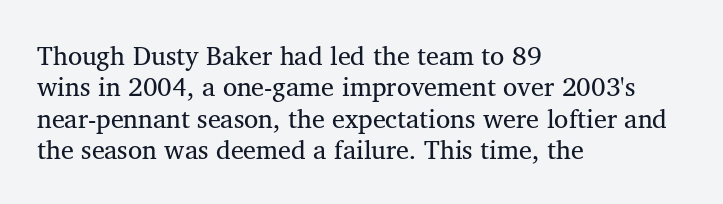
{"italic": "no", "underline": "no", "align": "left", "line_spacing_ratio": 1.21, "letter_spacing": "normal", "letter_spacing_em": 0.0, "glyph_px": 26}
